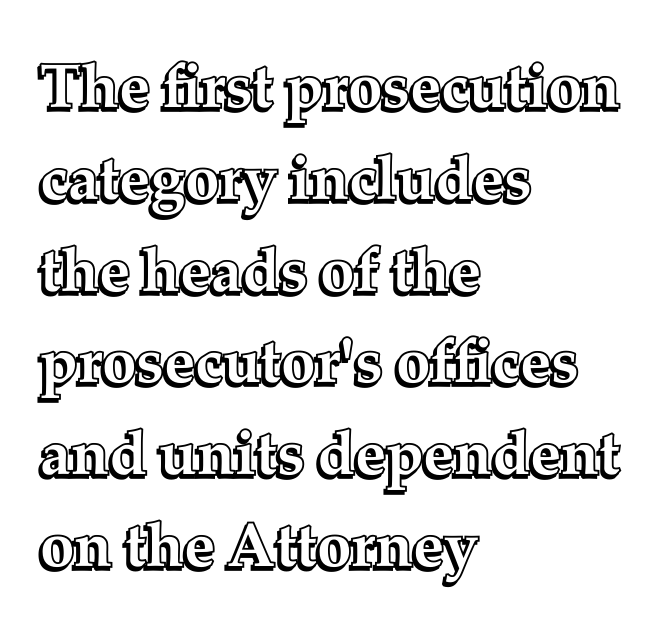
Q: Is the text italic (slanted)? A: No, it is upright.
Q: Is the text underlined? A: No.
Q: How is the paragraph aligned? A: Left-aligned.
Q: Is the spacing between letters normal or unusually wide? A: Normal.
Q: Is the spacing between lines tight, normal or loose? A: Normal.
Q: Width (condensed, normal, or wide)? A: Normal.
Q: x-height? A: Medium.
Q: Monospaced? A: No.
